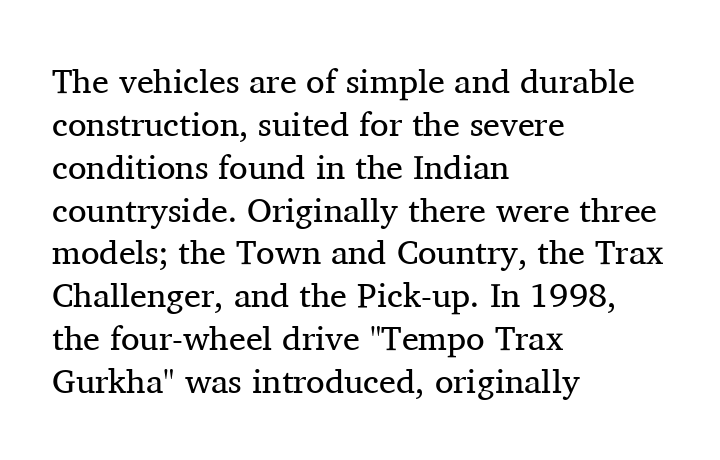
Q: Is the text bold? A: No.
Q: Is the text italic (slanted)? A: No, it is upright.
Q: Is the typeface a serif or a sans-serif typeface? A: Serif.
Q: Is the text underlined? A: No.
Q: How is the paragraph aligned? A: Left-aligned.
Q: Is the spacing between letters normal or unusually wide? A: Normal.
Q: Is the spacing between lines tight, normal or loose? A: Normal.
Q: Width (condensed, normal, or wide)? A: Normal.
Q: Stroke contrast? A: Medium.
Q: x-height? A: Medium.
Q: Monospaced? A: No.
